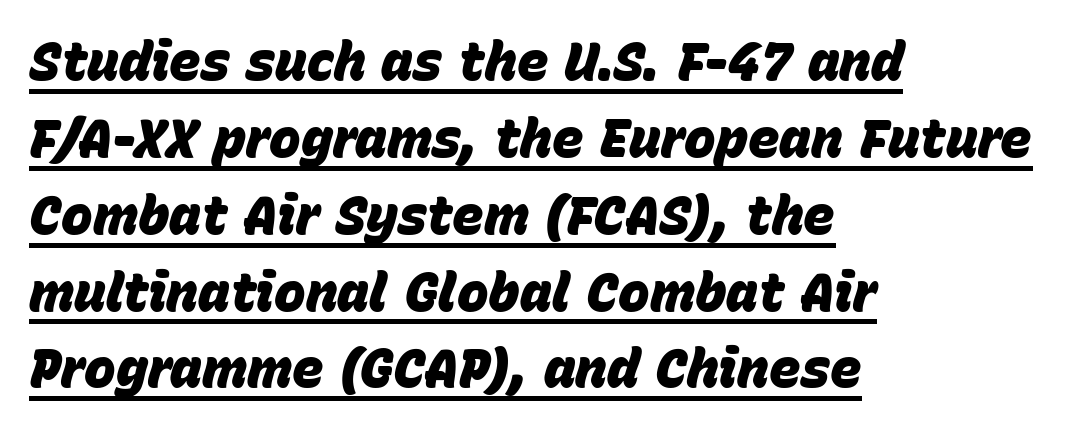
Q: Is the text bold? A: Yes.
Q: Is the text italic (slanted)? A: Yes, it leans right by about 15 degrees.
Q: Is the text underlined? A: Yes.
Q: How is the paragraph aligned? A: Left-aligned.
Q: Is the spacing between letters normal or unusually wide? A: Normal.
Q: Is the spacing between lines tight, normal or loose? A: Normal.
Q: Width (condensed, normal, or wide)? A: Normal.
Q: Stroke contrast? A: Low.
Q: x-height? A: Large.
Q: Monospaced? A: No.
